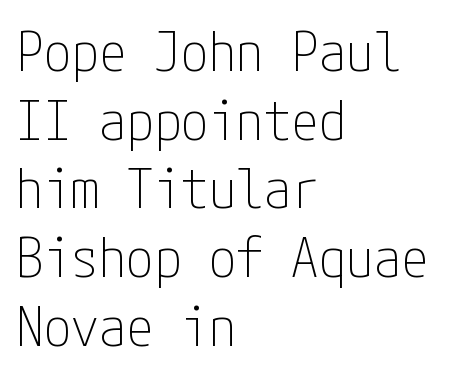
A typesetter would call this leading conventional body-copy spacing. The space beneath each line is pristine and unruled. Unlike italic type, these characters show no tilt at all. Here the glyphs are tracked normally, forming tight word shapes. Each line starts at the same left margin while the right side varies.
